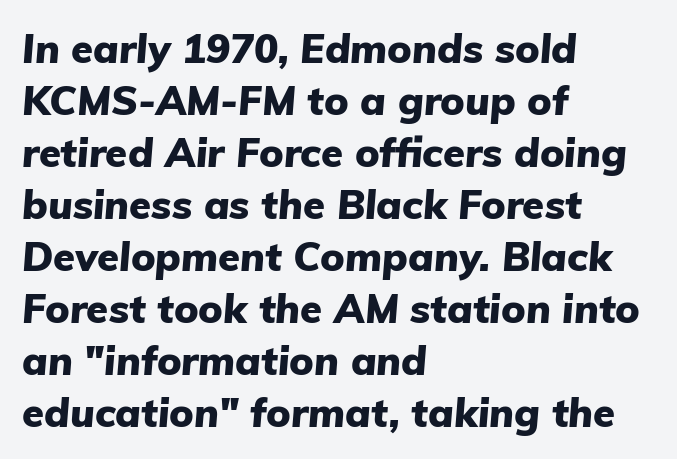
The image shows 40 px heavy type, italic (leaning right); set left-aligned, normal line spacing (1.3x), normal letter spacing, not underlined; low stroke contrast and a medium x-height.
